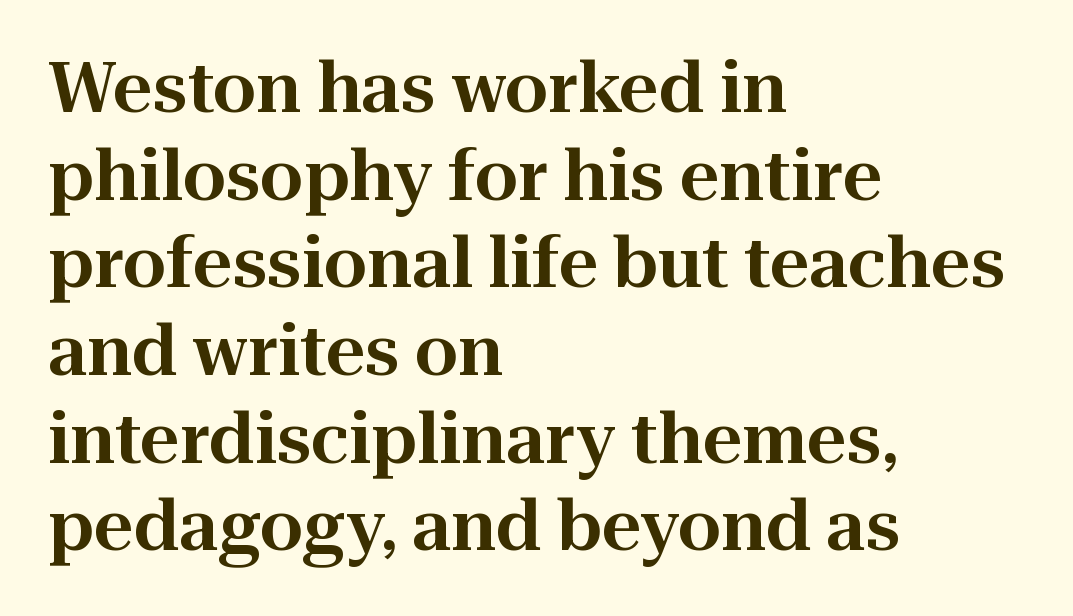
Q: Is the text italic (slanted)? A: No, it is upright.
Q: Is the typeface a serif or a sans-serif typeface? A: Serif.
Q: Is the text underlined? A: No.
Q: How is the paragraph aligned? A: Left-aligned.
Q: Is the spacing between letters normal or unusually wide? A: Normal.
Q: Is the spacing between lines tight, normal or loose? A: Normal.
Q: Width (condensed, normal, or wide)? A: Normal.
Q: Stroke contrast? A: High.
Q: x-height? A: Medium.
Q: Monospaced? A: No.
